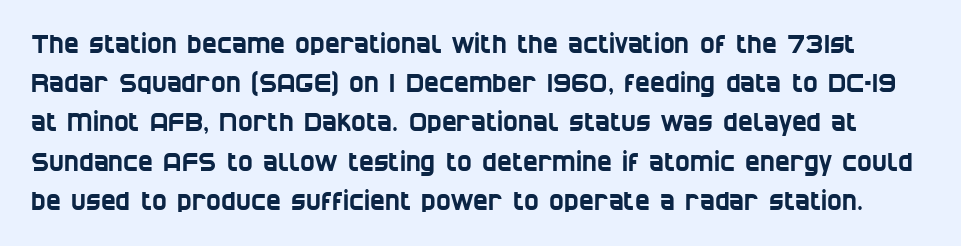
Q: Is the text underlined? A: No.
Q: Is the spacing between letters normal or unusually wide? A: Normal.
Q: Is the spacing between lines tight, normal or loose? A: Normal.
